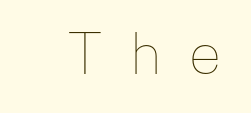
{"italic": "no", "bold": "no", "weight": "thin", "width": "normal", "stroke_contrast": "low", "x_height": "medium", "monospaced": "no", "underline": "no", "letter_spacing": "wide", "letter_spacing_em": 0.48, "glyph_px": 55}
